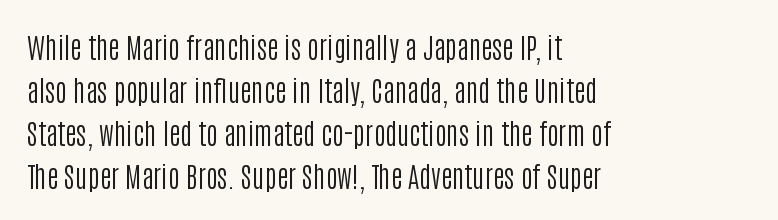
Nope, not italic — everything's standing straight. This sample has the flowing, uneven cadence of proportional lettering. Compared with typical body copy, the letter spacing here is the same. Type style note: lacks serifs. This reads as an unemphasized weight, regular at the heaviest.
